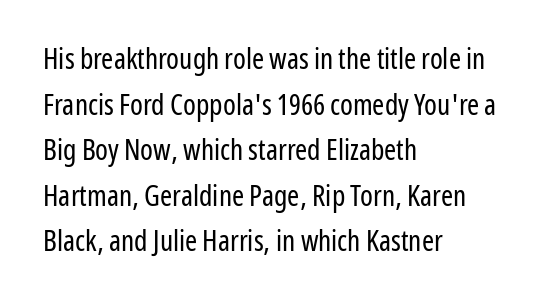
Q: Is the text bold? A: No.
Q: Is the text italic (slanted)? A: No, it is upright.
Q: Is the typeface a serif or a sans-serif typeface? A: Sans-serif.
Q: Is the text underlined? A: No.
Q: How is the paragraph aligned? A: Left-aligned.
Q: Is the spacing between letters normal or unusually wide? A: Normal.
Q: Is the spacing between lines tight, normal or loose? A: Normal.
Q: Width (condensed, normal, or wide)? A: Condensed.
Q: Stroke contrast? A: Low.
Q: x-height? A: Medium.
Q: Monospaced? A: No.
